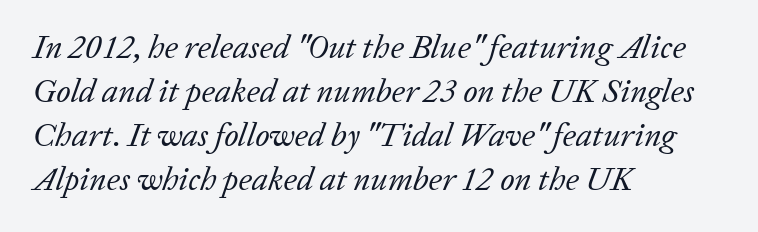
The image shows 33 px regular-weight serif type, italic (leaning right); set left-aligned, normal line spacing (1.33x), normal letter spacing, not underlined; low stroke contrast and a medium x-height.
